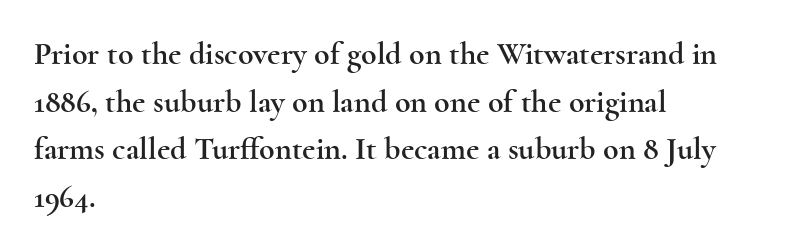
{"serif": "yes", "italic": "no", "width": "wide", "x_height": "small", "monospaced": "no", "underline": "no", "align": "left", "line_spacing": "normal", "line_spacing_ratio": 1.49, "letter_spacing": "normal", "letter_spacing_em": 0.0, "glyph_px": 32}
